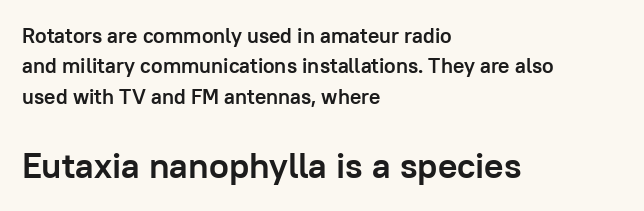
Q: Is the text bold? A: Yes.
Q: Is the text italic (slanted)? A: No, it is upright.
Q: Is the typeface a serif or a sans-serif typeface? A: Sans-serif.
Q: Is the text underlined? A: No.
Q: How is the paragraph aligned? A: Left-aligned.
Q: Is the spacing between letters normal or unusually wide? A: Normal.
Q: Is the spacing between lines tight, normal or loose? A: Normal.
Q: Which block of text is set in a larger size, the first (top) or the second (bottom)? A: The second (bottom) one.
Q: Width (condensed, normal, or wide)? A: Normal.
Q: Stroke contrast? A: Low.
Q: x-height? A: Medium.
Q: Monospaced? A: No.
